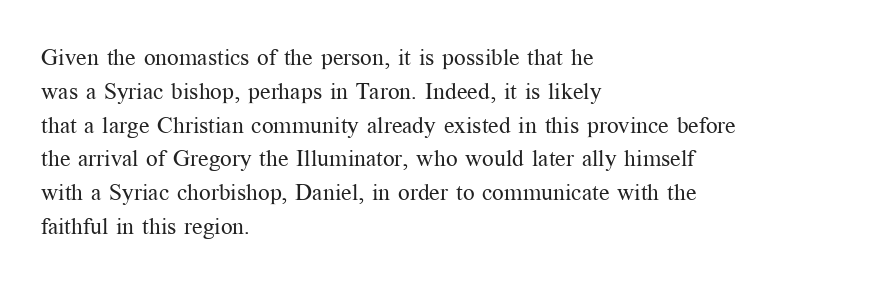
Just letters on the line, the space beneath them empty. Evenly set lines give the paragraph a standard silhouette. Heft: none added — not bold. Notice how the passage keeps a crisp vertical edge on the left only. No extra tracking has been applied to these lines. A roman cut, with each character standing at attention.
